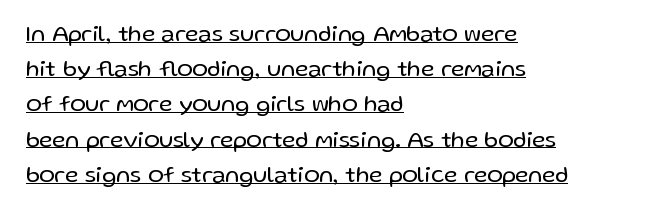
Q: Is the text bold? A: No.
Q: Is the text italic (slanted)? A: No, it is upright.
Q: Is the text underlined? A: Yes.
Q: How is the paragraph aligned? A: Left-aligned.
Q: Is the spacing between letters normal or unusually wide? A: Normal.
Q: Is the spacing between lines tight, normal or loose? A: Normal.
